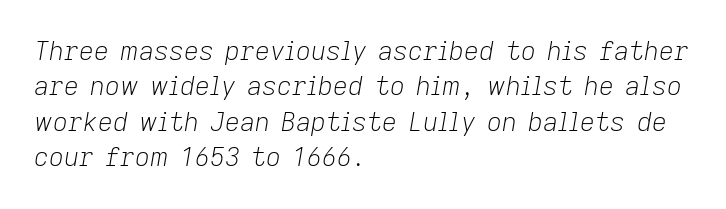
{"italic": "yes", "lean": "right", "slant_degrees": 9, "bold": "no", "underline": "no", "align": "left", "line_spacing": "normal", "line_spacing_ratio": 1.36, "letter_spacing": "normal", "letter_spacing_em": 0.0, "glyph_px": 26}
